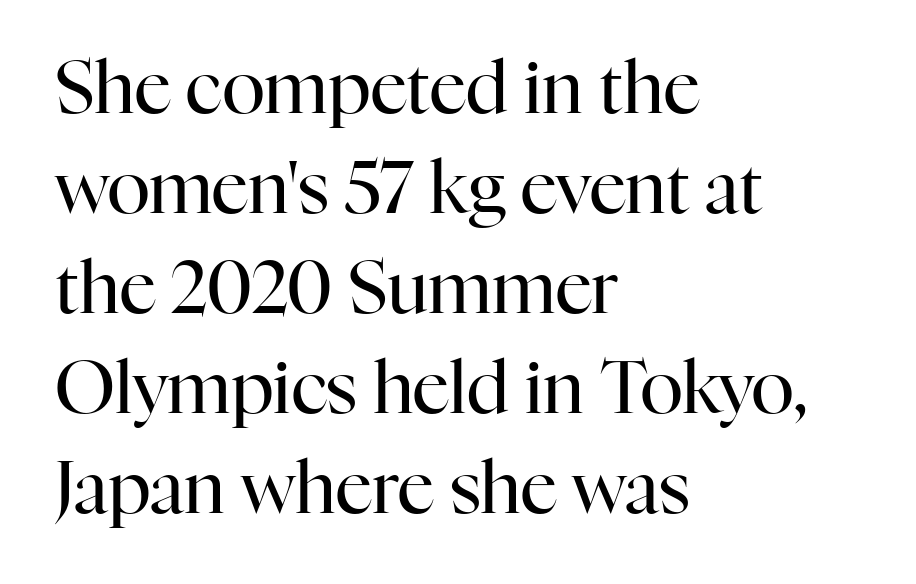
The image shows 72 px regular-weight serif type, upright; set left-aligned, normal line spacing (1.39x), normal letter spacing, not underlined; high stroke contrast and a medium x-height.
